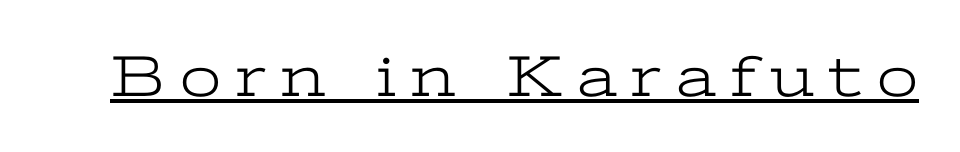
Q: Is the text bold? A: No.
Q: Is the text italic (slanted)? A: No, it is upright.
Q: Is the typeface a serif or a sans-serif typeface? A: Serif.
Q: Is the text underlined? A: Yes.
Q: Is the spacing between letters normal or unusually wide? A: Unusually wide.
Q: Width (condensed, normal, or wide)? A: Wide.
Q: Stroke contrast? A: Low.
Q: x-height? A: Medium.
Q: Monospaced? A: No.
